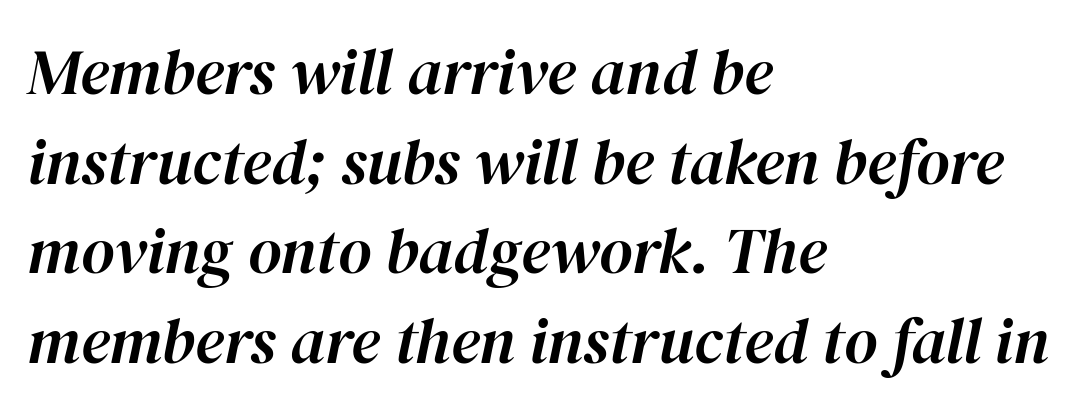
{"italic": "yes", "lean": "right", "slant_degrees": 12, "width": "normal", "stroke_contrast": "high", "x_height": "medium", "monospaced": "no", "underline": "no", "align": "left", "line_spacing": "normal", "line_spacing_ratio": 1.4, "letter_spacing": "normal", "letter_spacing_em": 0.0, "glyph_px": 64}
